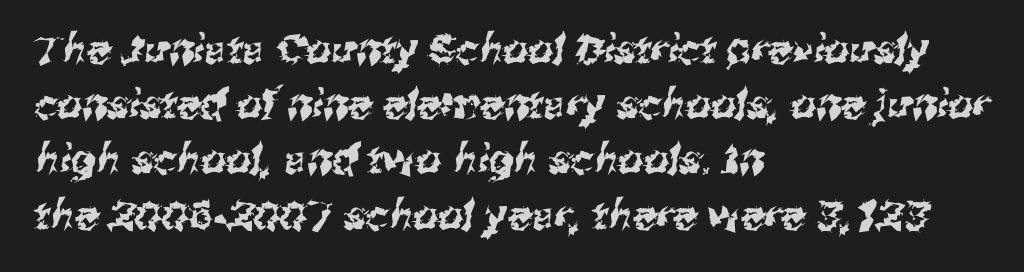
The image shows 40 px sans-serif type; set left-aligned, normal line spacing (1.38x), normal letter spacing, not underlined; medium stroke contrast and a medium x-height.
